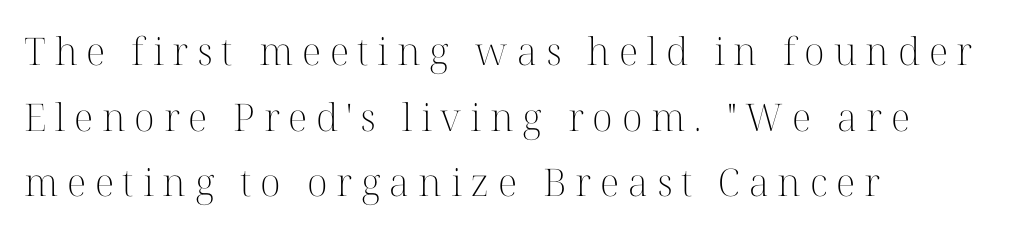
The image shows 38 px light serif type, upright; set left-aligned, line spacing 1.73x, unusually wide letter spacing (+0.23 em), not underlined; high stroke contrast and a medium x-height.
